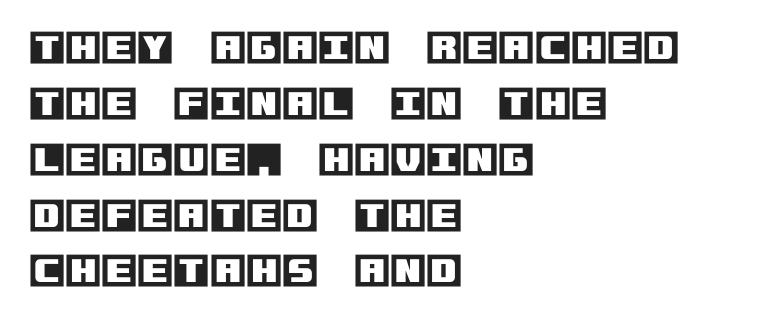
{"italic": "no", "width": "normal", "x_height": "large", "underline": "no", "align": "left", "line_spacing": "normal", "line_spacing_ratio": 1.51, "letter_spacing": "normal", "letter_spacing_em": 0.0, "glyph_px": 37}
